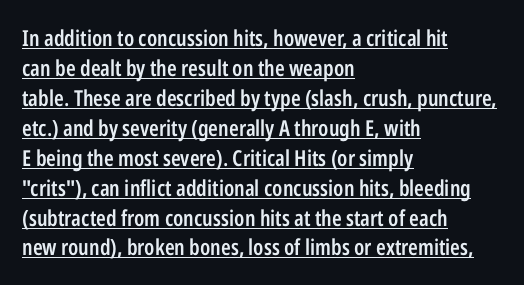
{"italic": "no", "bold": "semi", "underline": "yes", "align": "left", "line_spacing": "normal", "line_spacing_ratio": 1.36, "letter_spacing": "normal", "letter_spacing_em": 0.0, "glyph_px": 22}
